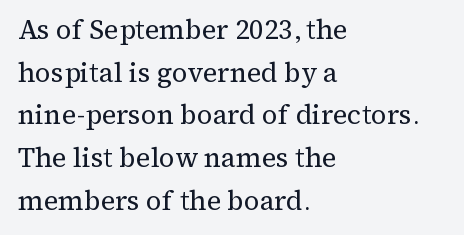
{"italic": "no", "bold": "no", "underline": "no", "align": "left", "line_spacing": "normal", "line_spacing_ratio": 1.58, "letter_spacing": "normal", "letter_spacing_em": 0.0, "glyph_px": 27}
